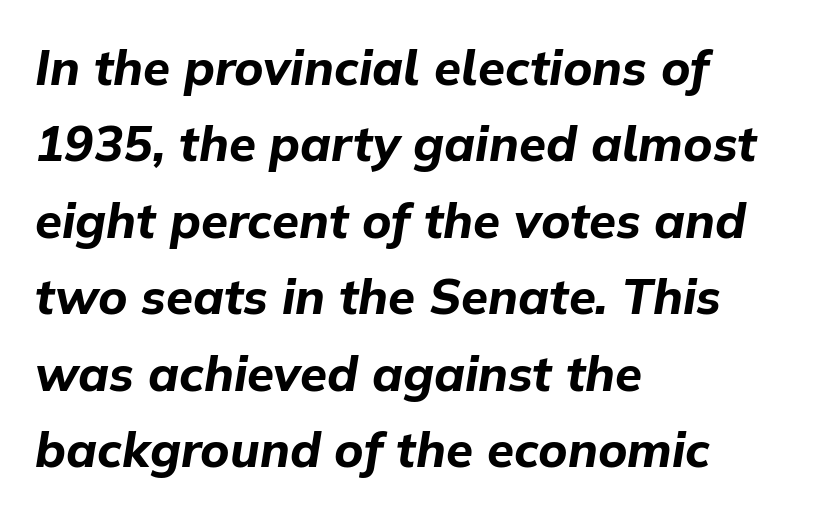
Q: Is the text bold? A: Yes.
Q: Is the text italic (slanted)? A: Yes, it leans right by about 9 degrees.
Q: Is the text underlined? A: No.
Q: How is the paragraph aligned? A: Left-aligned.
Q: Is the spacing between letters normal or unusually wide? A: Normal.
Q: Is the spacing between lines tight, normal or loose? A: Normal.
Q: Width (condensed, normal, or wide)? A: Normal.
Q: Stroke contrast? A: Low.
Q: x-height? A: Medium.
Q: Monospaced? A: No.
